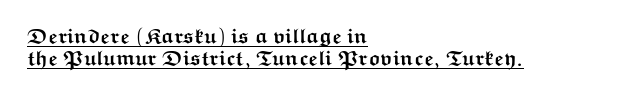
The image shows 21 px bold type, upright; set left-aligned, tight line spacing (1.05x), normal letter spacing, underlined.
